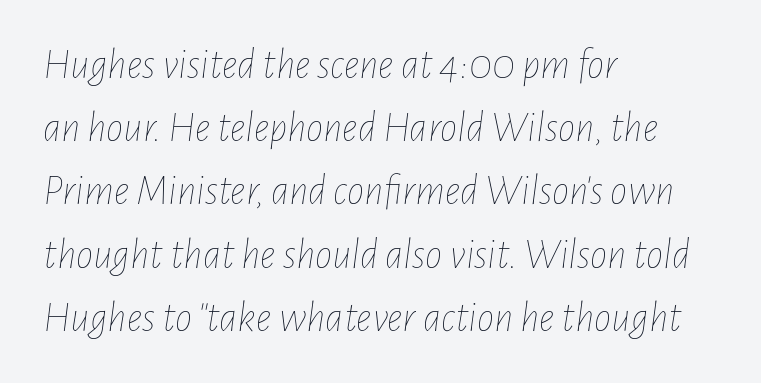
Q: Is the text bold? A: No.
Q: Is the text italic (slanted)? A: Yes, it leans right by about 7 degrees.
Q: Is the text underlined? A: No.
Q: How is the paragraph aligned? A: Left-aligned.
Q: Is the spacing between letters normal or unusually wide? A: Normal.
Q: Is the spacing between lines tight, normal or loose? A: Normal.
Q: Width (condensed, normal, or wide)? A: Condensed.
Q: Stroke contrast? A: Low.
Q: x-height? A: Medium.
Q: Monospaced? A: No.
